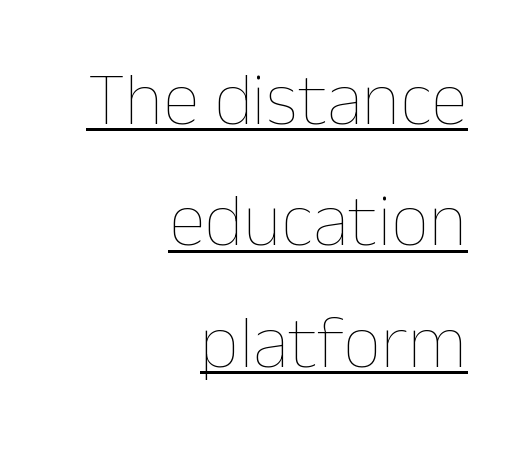
Q: Is the text bold? A: No.
Q: Is the text italic (slanted)? A: No, it is upright.
Q: Is the text underlined? A: Yes.
Q: How is the paragraph aligned? A: Right-aligned.
Q: Is the spacing between letters normal or unusually wide? A: Normal.
Q: Is the spacing between lines tight, normal or loose? A: Normal.
Q: Width (condensed, normal, or wide)? A: Normal.
Q: Stroke contrast? A: Low.
Q: x-height? A: Medium.
Q: Monospaced? A: No.
